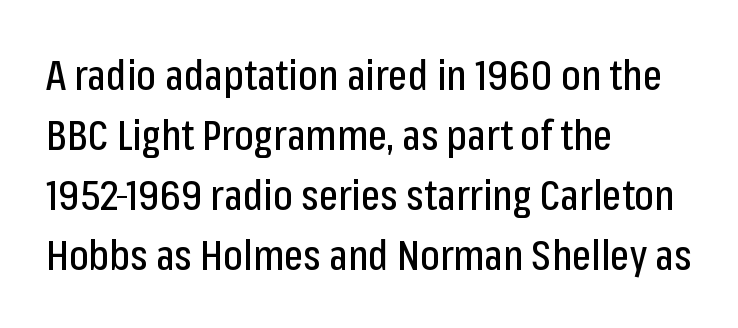
Honestly, the letter spacing is just normal — you wouldn't notice it. The foot of each line stays bare and open. The rendering uses natural spacing where letterforms have individual widths. This rendering employs a face without finishing strokes, i.e., a sans-serif. The type sits square on the baseline with zero lean.
